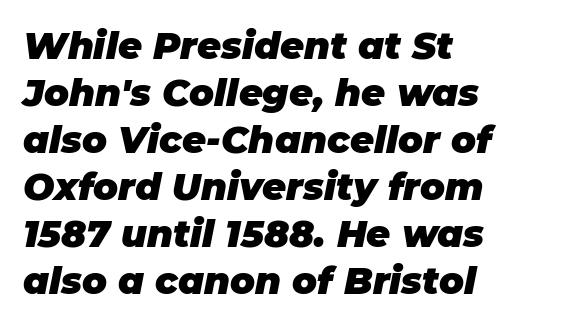
{"italic": "yes", "lean": "right", "slant_degrees": 11, "bold": "yes", "weight": "heavy", "width": "normal", "stroke_contrast": "low", "x_height": "large", "monospaced": "no", "underline": "no", "align": "left", "line_spacing": "normal", "line_spacing_ratio": 1.27, "letter_spacing": "normal", "letter_spacing_em": 0.0, "glyph_px": 37}
